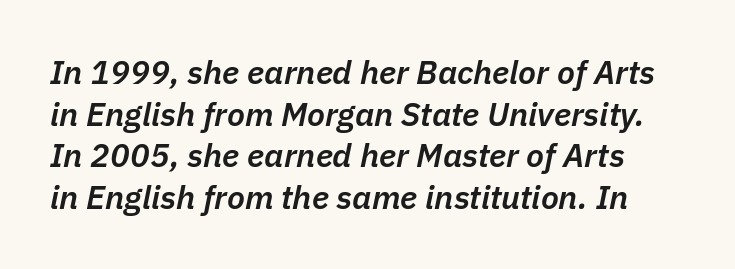
Between one letter and the next there's only the usual sliver of space. Do the characters align in a grid? No, the font is proportional. Vertically, the passage feels balanced, rows spaced as you'd expect. Semibold letterforms, between regular and bold. These lines were composed using italics.
